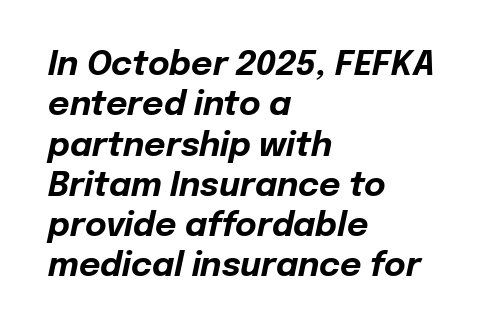
{"italic": "yes", "lean": "right", "slant_degrees": 12, "bold": "yes", "weight": "bold", "width": "normal", "stroke_contrast": "low", "x_height": "medium", "monospaced": "no", "underline": "no", "align": "left", "line_spacing_ratio": 1.22, "letter_spacing": "normal", "letter_spacing_em": 0.0, "glyph_px": 33}
